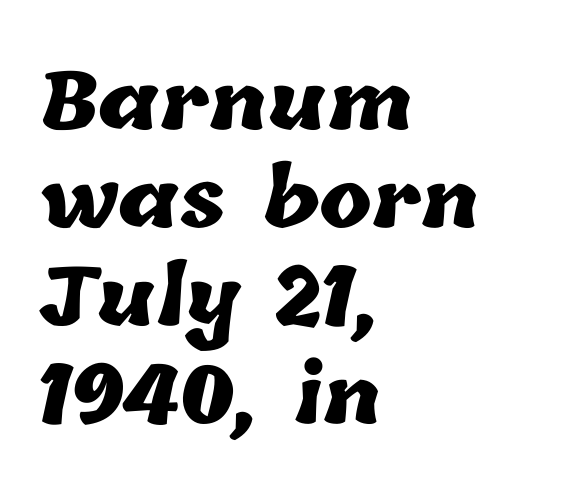
Q: Is the text bold? A: Yes.
Q: Is the text underlined? A: No.
Q: How is the paragraph aligned? A: Left-aligned.
Q: Is the spacing between letters normal or unusually wide? A: Normal.
Q: Width (condensed, normal, or wide)? A: Normal.
Q: Stroke contrast? A: Low.
Q: x-height? A: Medium.
Q: Monospaced? A: No.
